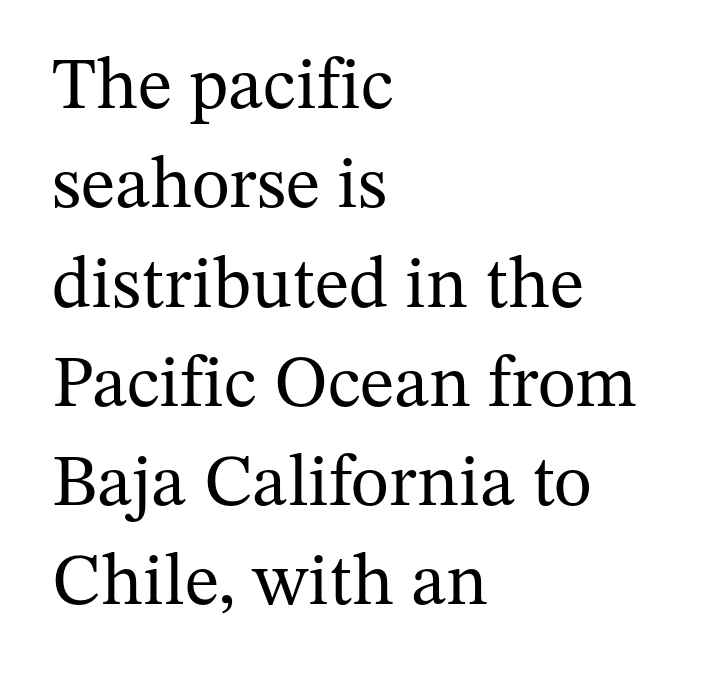
Q: Is the text bold? A: No.
Q: Is the text italic (slanted)? A: No, it is upright.
Q: Is the typeface a serif or a sans-serif typeface? A: Serif.
Q: Is the text underlined? A: No.
Q: How is the paragraph aligned? A: Left-aligned.
Q: Is the spacing between letters normal or unusually wide? A: Normal.
Q: Is the spacing between lines tight, normal or loose? A: Normal.
Q: Width (condensed, normal, or wide)? A: Normal.
Q: Stroke contrast? A: Medium.
Q: x-height? A: Medium.
Q: Monospaced? A: No.
